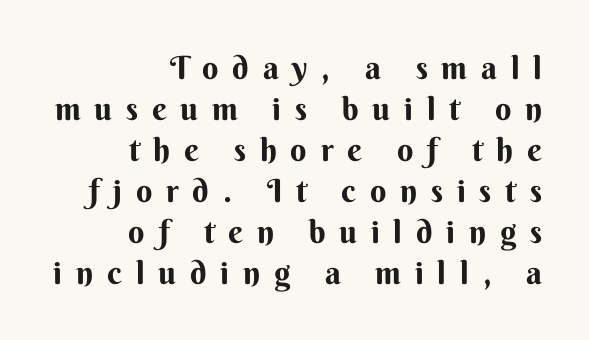
Character widths vary here, with narrow letters taking less room than wide ones. Notice how thick the strokes are: this is what a full bold looks like. Glyph-to-glyph distance is far greater than everyday printed text. The vertical gap from one line to the next is medium. A bare baseline throughout the passage. The glyphs in this specimen are sans serif.
